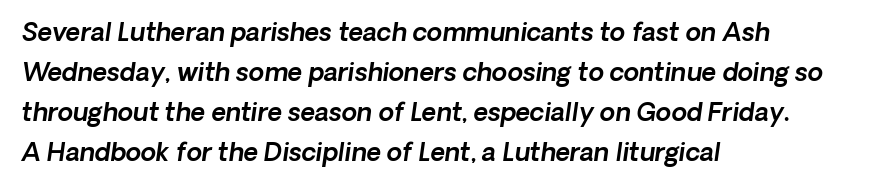
The specimen omits any rule beneath the text block's lines. A student would call this left alignment; a typographer would say flush left, rag right. Standard letterfit; no display-style spreading of the glyphs. Honestly, the row spacing looks completely unremarkable.
